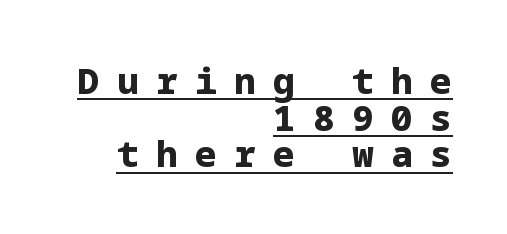
Students, observe the line beneath the letters — that is underlining. If you drew a line through each stem, it would be perfectly vertical. One glance says dense: line gaps are narrower than usual. Alignment: flush right. A typesetter would label this face a sans. The passage shown is emphatically bold.
